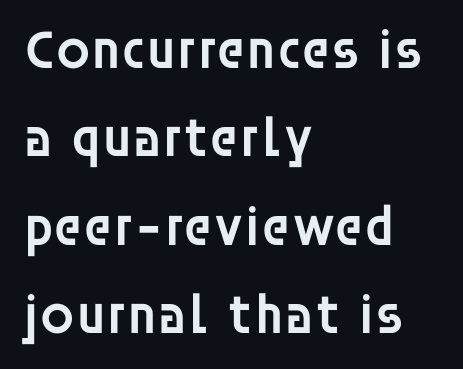
The image shows 56 px semibold sans-serif type, upright; set left-aligned, normal line spacing (1.58x), normal letter spacing, not underlined; low stroke contrast and a large x-height.
